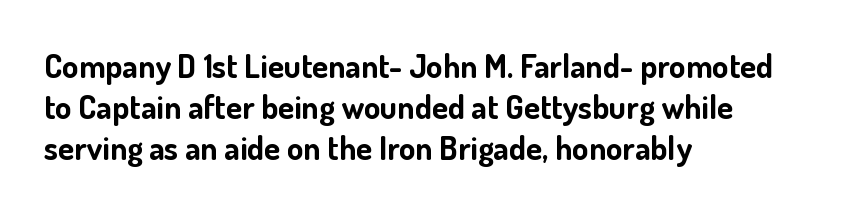
Q: Is the text bold? A: Yes.
Q: Is the text italic (slanted)? A: No, it is upright.
Q: Is the typeface a serif or a sans-serif typeface? A: Sans-serif.
Q: Is the text underlined? A: No.
Q: How is the paragraph aligned? A: Left-aligned.
Q: Is the spacing between letters normal or unusually wide? A: Normal.
Q: Is the spacing between lines tight, normal or loose? A: Normal.
Q: Width (condensed, normal, or wide)? A: Normal.
Q: Stroke contrast? A: Low.
Q: x-height? A: Small.
Q: Monospaced? A: No.
